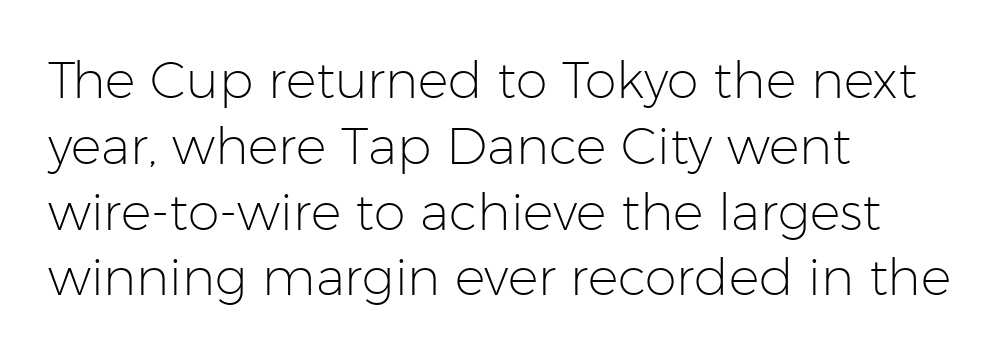
The image shows 51 px light sans-serif type, upright; set left-aligned, normal line spacing (1.29x), normal letter spacing, not underlined; low stroke contrast and a medium x-height.
